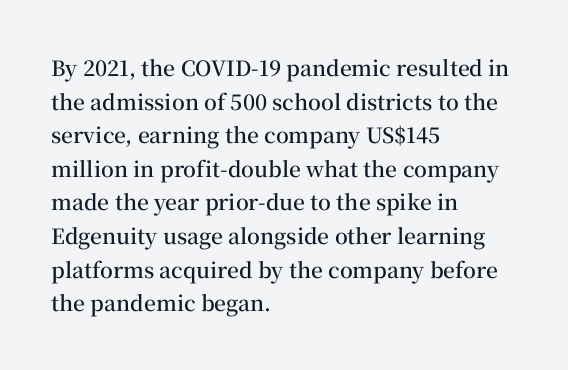
In terms of leading, this rendering sits right in the middle. These words are printed semibold, heavier than regular yet not bold. One-word summary of the alignment: left. Underline: absent.
